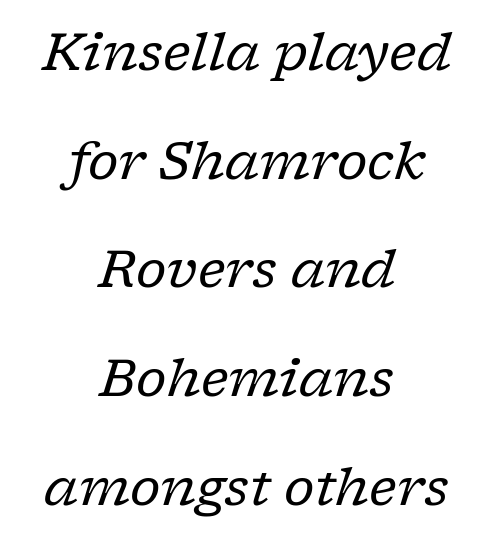
The font family rendered here belongs to the serif group. The designer dialed line spacing up above the default. Slant detected: the letters are inclined. Just letters on the line, the space beneath them empty.
